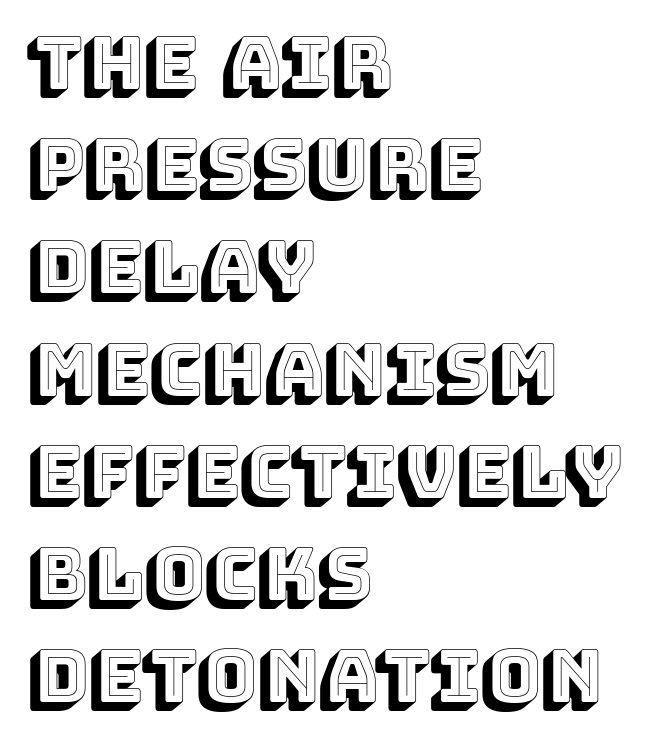
{"italic": "no", "width": "normal", "x_height": "large", "monospaced": "no", "underline": "no", "align": "left", "line_spacing": "normal", "line_spacing_ratio": 1.42, "letter_spacing": "normal", "letter_spacing_em": 0.0, "glyph_px": 72}
